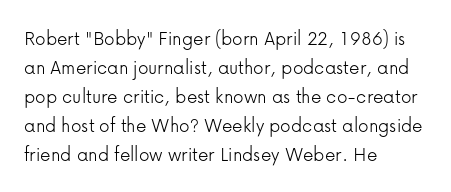
The image shows 21 px text type, upright; set left-aligned, normal line spacing (1.38x), normal letter spacing, not underlined.
